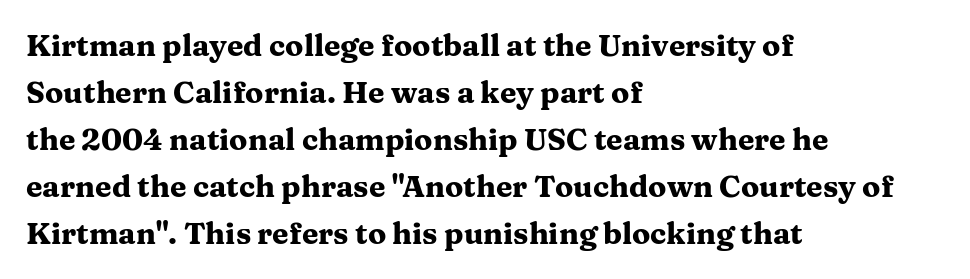
Q: Is the text bold? A: Yes.
Q: Is the text italic (slanted)? A: No, it is upright.
Q: Is the typeface a serif or a sans-serif typeface? A: Serif.
Q: Is the text underlined? A: No.
Q: How is the paragraph aligned? A: Left-aligned.
Q: Is the spacing between letters normal or unusually wide? A: Normal.
Q: Is the spacing between lines tight, normal or loose? A: Normal.
Q: Width (condensed, normal, or wide)? A: Wide.
Q: Stroke contrast? A: Medium.
Q: x-height? A: Medium.
Q: Monospaced? A: No.
